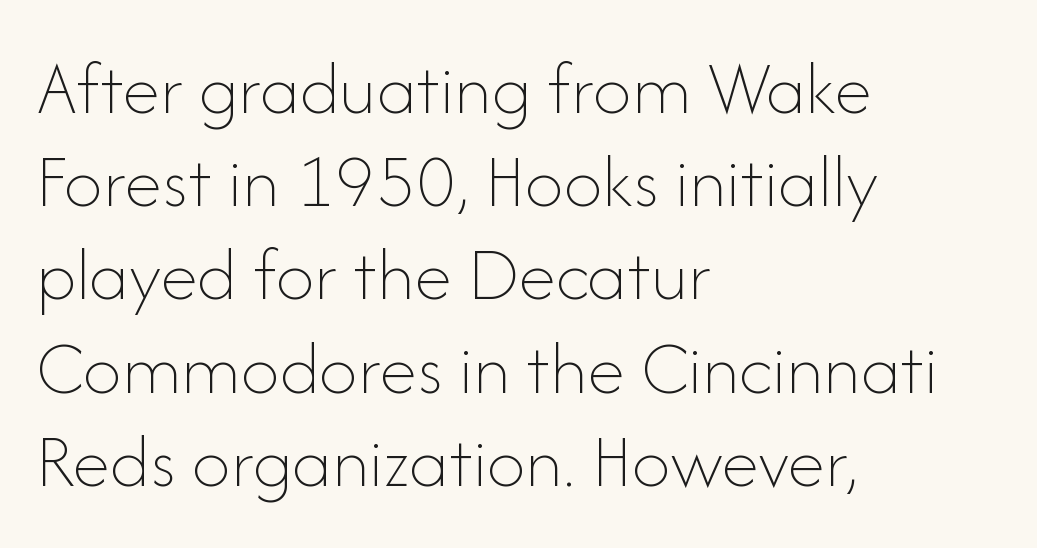
The image shows 77 px thin type, upright; set left-aligned, line spacing 1.21x, normal letter spacing, not underlined; low stroke contrast and a small x-height.
